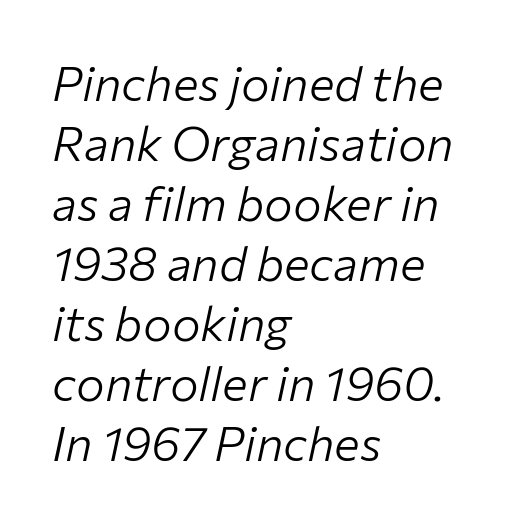
The image shows 48 px light type, italic (leaning right); set left-aligned, normal line spacing (1.25x), normal letter spacing, not underlined; low stroke contrast and a medium x-height.
